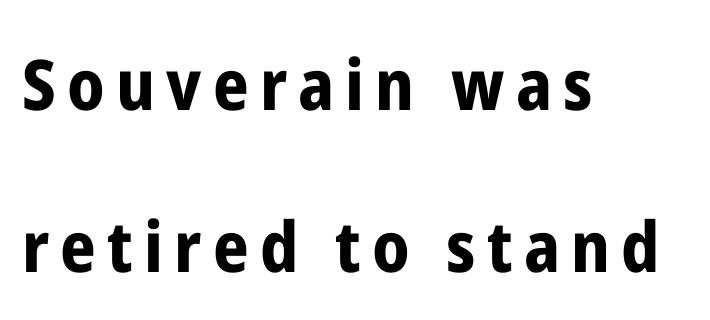
The image shows 70 px bold, condensed sans-serif type, upright; set left-aligned, loose line spacing (2.32x), not underlined; low stroke contrast and a medium x-height.
